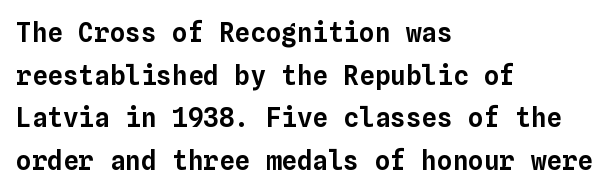
The image shows 26 px text type, upright; set left-aligned, normal line spacing (1.64x), normal letter spacing, not underlined.
